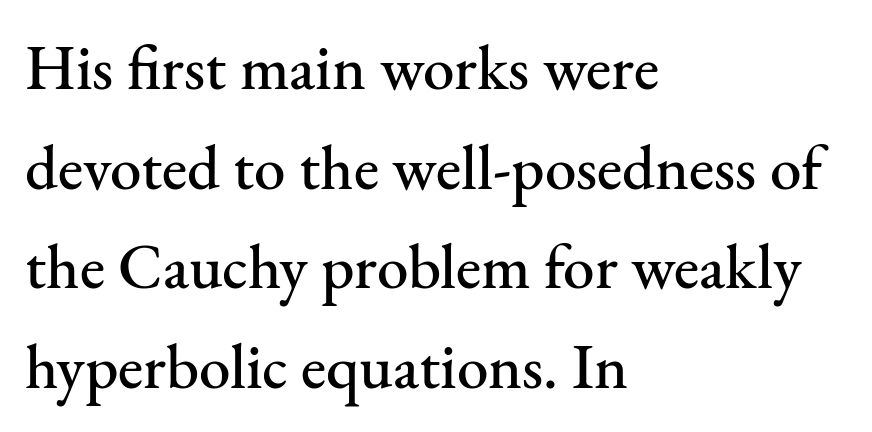
{"serif": "yes", "italic": "no", "width": "normal", "stroke_contrast": "medium", "x_height": "small", "monospaced": "no", "underline": "no", "align": "left", "line_spacing": "normal", "line_spacing_ratio": 1.58, "letter_spacing": "normal", "letter_spacing_em": 0.0, "glyph_px": 63}
